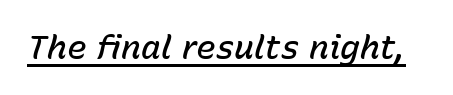
The image shows 33 px semibold type, italic (leaning right); set normal letter spacing, underlined; low stroke contrast and a medium x-height.
